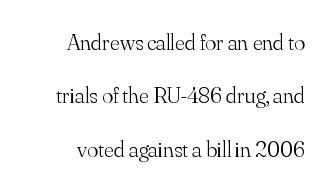
{"italic": "no", "bold": "no", "underline": "no", "line_spacing": "loose", "line_spacing_ratio": 2.32, "letter_spacing": "normal", "letter_spacing_em": 0.0, "glyph_px": 23}
